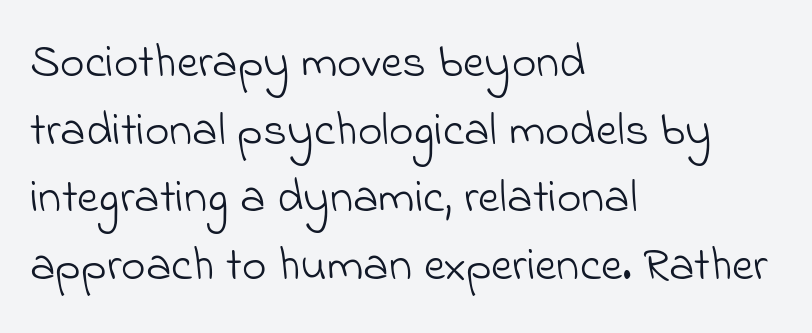
Q: Is the text bold? A: No.
Q: Is the typeface a serif or a sans-serif typeface? A: Sans-serif.
Q: Is the text underlined? A: No.
Q: How is the paragraph aligned? A: Left-aligned.
Q: Is the spacing between letters normal or unusually wide? A: Normal.
Q: Is the spacing between lines tight, normal or loose? A: Normal.
Q: Width (condensed, normal, or wide)? A: Normal.
Q: Stroke contrast? A: Low.
Q: x-height? A: Small.
Q: Monospaced? A: No.
